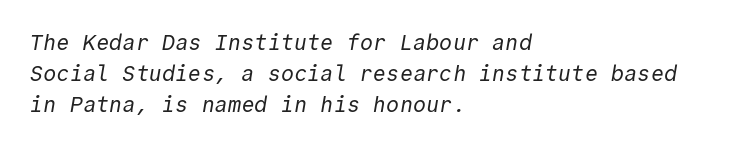
{"bold": "no", "underline": "no", "align": "left", "line_spacing": "normal", "line_spacing_ratio": 1.42, "letter_spacing": "normal", "letter_spacing_em": 0.0, "glyph_px": 22}
